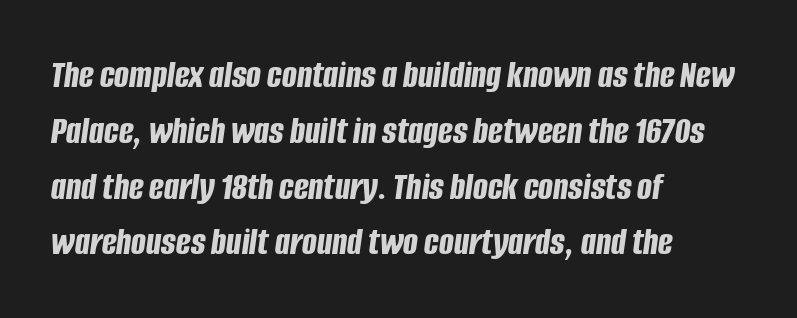
The image shows 39 px bold, condensed type, italic (leaning right); set left-aligned, normal line spacing (1.43x), normal letter spacing, not underlined; low stroke contrast and a large x-height.
